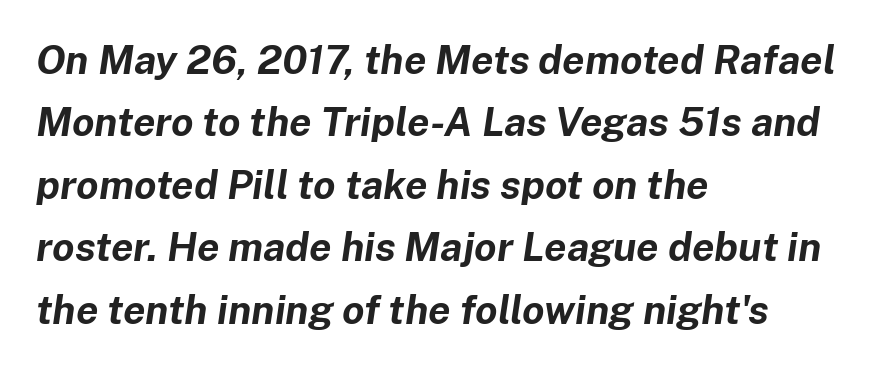
Q: Is the text bold? A: Yes.
Q: Is the text italic (slanted)? A: Yes, it leans right by about 8 degrees.
Q: Is the text underlined? A: No.
Q: How is the paragraph aligned? A: Left-aligned.
Q: Is the spacing between letters normal or unusually wide? A: Normal.
Q: Is the spacing between lines tight, normal or loose? A: Normal.
Q: Width (condensed, normal, or wide)? A: Normal.
Q: Stroke contrast? A: Low.
Q: x-height? A: Medium.
Q: Monospaced? A: No.
